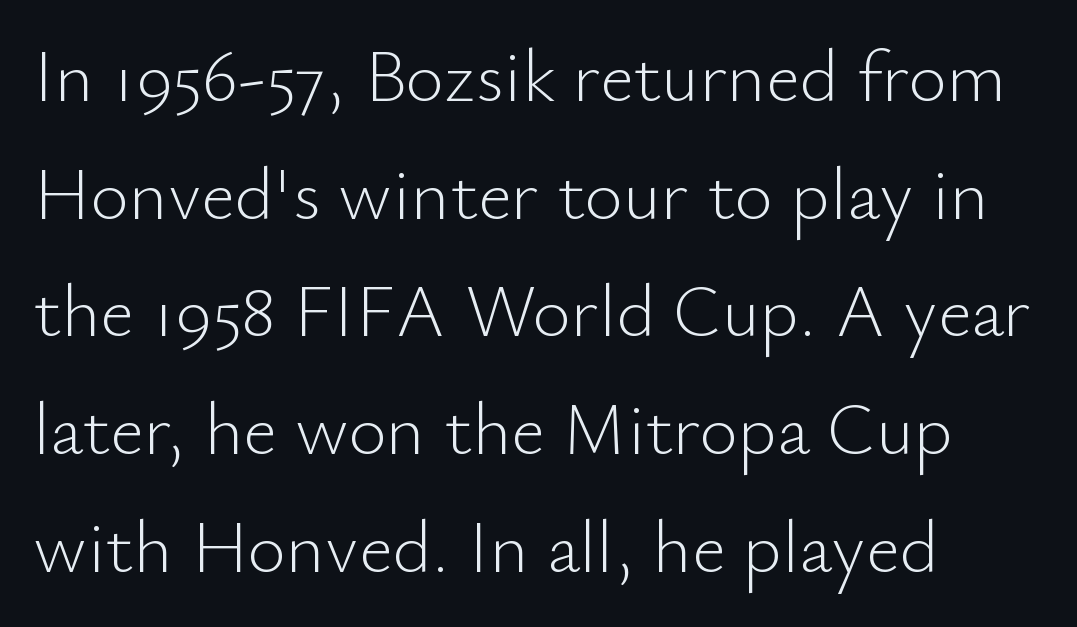
The image shows 74 px light sans-serif type, upright; set left-aligned, normal line spacing (1.59x), normal letter spacing, not underlined; low stroke contrast and a small x-height.
